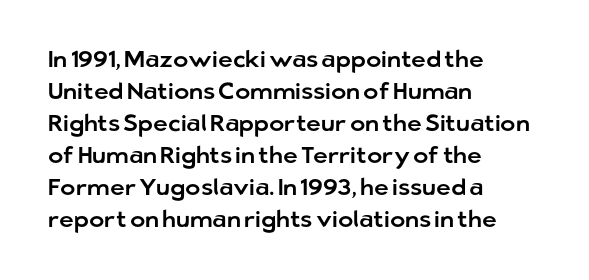
The image shows 23 px text type, upright; set left-aligned, normal line spacing (1.39x), normal letter spacing, not underlined.
